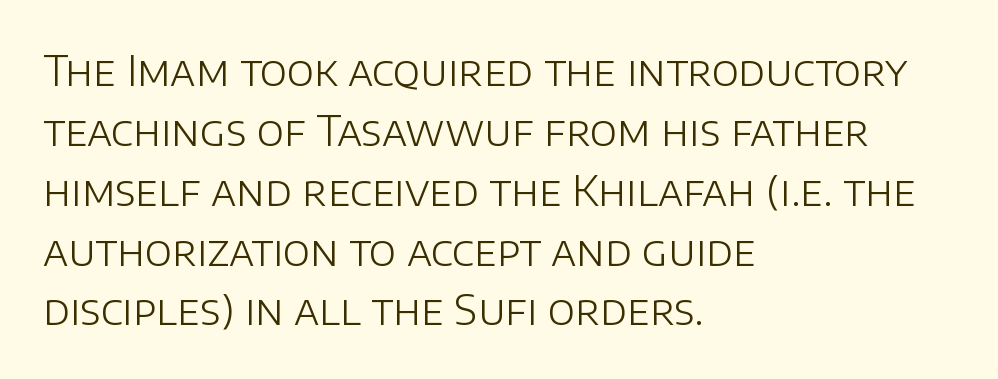
What's the leading like? Ordinary, nothing unusual. This rendering uses left alignment, leaving the right contour irregular. Looks like regular typesetting: each glyph gets only the width it needs. Ordinary non-slanted type is in use. Unlike a traditional serif, this face leaves its strokes unadorned.
